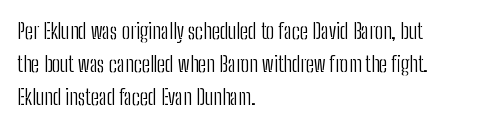
The image shows 22 px text type, upright; set left-aligned, normal line spacing (1.5x), normal letter spacing, not underlined.
